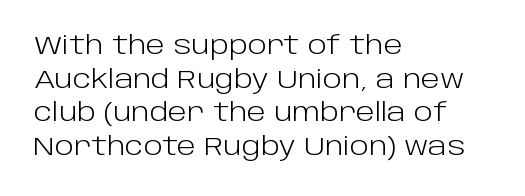
Q: Is the text bold? A: No.
Q: Is the text italic (slanted)? A: No, it is upright.
Q: Is the text underlined? A: No.
Q: How is the paragraph aligned? A: Left-aligned.
Q: Is the spacing between letters normal or unusually wide? A: Normal.
Q: Is the spacing between lines tight, normal or loose? A: Normal.
